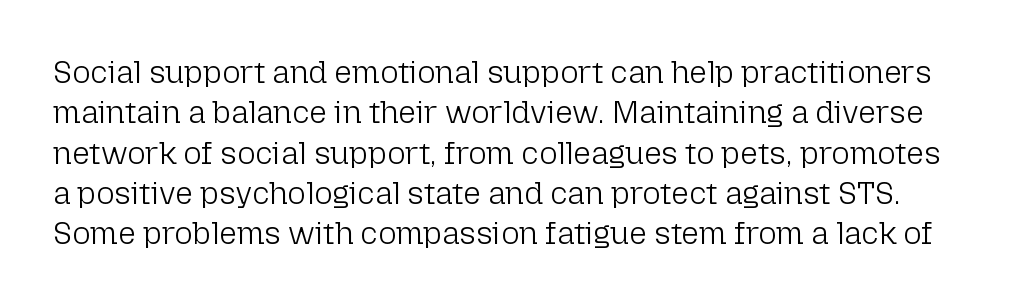
The image shows 31 px light sans-serif type, upright; set normal line spacing (1.3x), normal letter spacing, not underlined; low stroke contrast and a medium x-height.
